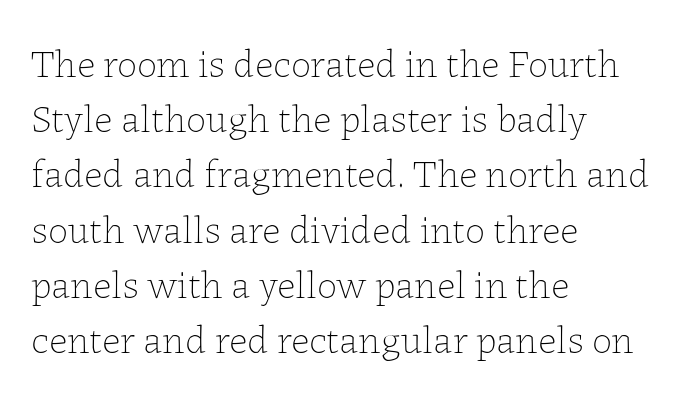
{"italic": "no", "bold": "no", "weight": "thin", "width": "normal", "stroke_contrast": "low", "x_height": "medium", "monospaced": "no", "underline": "no", "align": "left", "line_spacing": "normal", "line_spacing_ratio": 1.38, "letter_spacing": "normal", "letter_spacing_em": 0.0, "glyph_px": 40}
